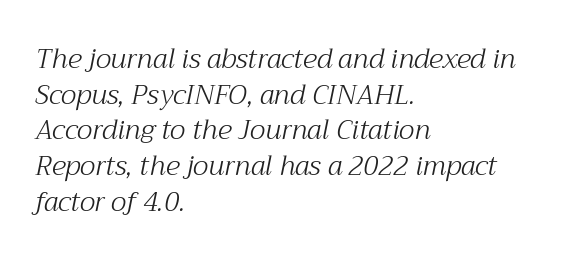
The image shows 27 px text type, italic (leaning right); set left-aligned, normal line spacing (1.32x), normal letter spacing, not underlined.
